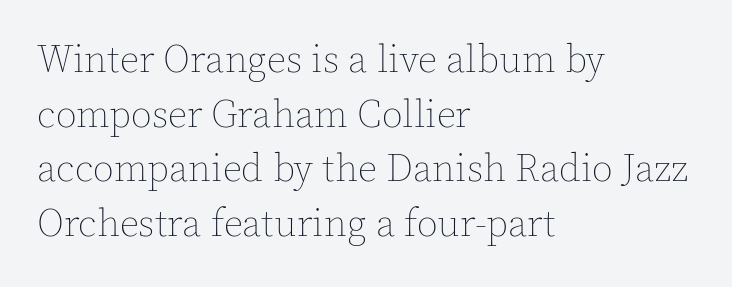
Underline: absent. The type is set solid horizontally, with unmodified tracking. Line starts are locked; line ends wander. No extra ink here — the face is not bold.
